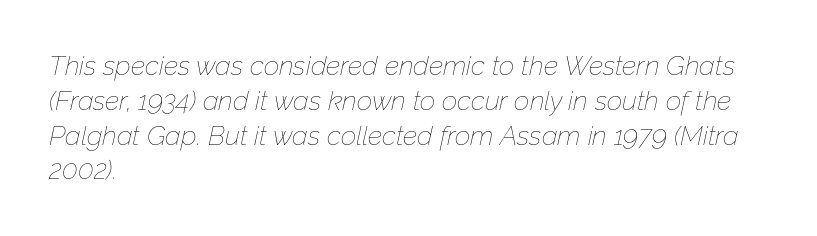
Characters are canted at an angle relative to the baseline's perpendicular. The lines in this sample share a left origin and differ only in where they stop. The letterforms sit shoulder to shoulder at normal distance. The weight would be labelled regular, book, light, or lighter still.
